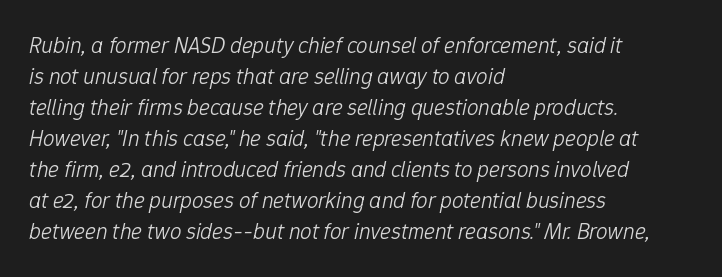
The image shows 23 px text type, italic (leaning right); set left-aligned, normal line spacing (1.35x), normal letter spacing, not underlined.
